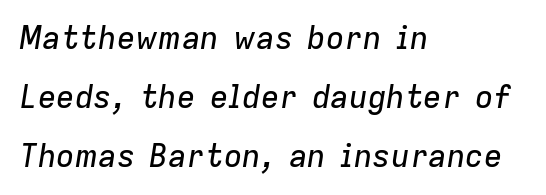
The image shows 31 px text type, italic (leaning right); set left-aligned, loose line spacing (1.9x), normal letter spacing, not underlined; low stroke contrast and a medium x-height.
